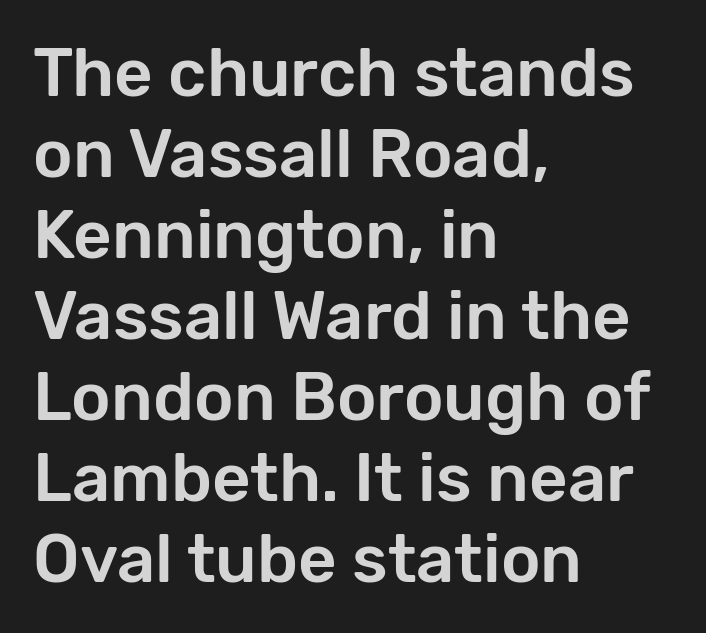
Posture: upright roman. Notice how the passage keeps a crisp vertical edge on the left only. Lines of text with bare space underneath. Is this a sans? Yes — the strokes have no serifs. How are the letters spaced? Ordinarily, with no added tracking. The passage shown is typed in a proportional face where columns would drift.
